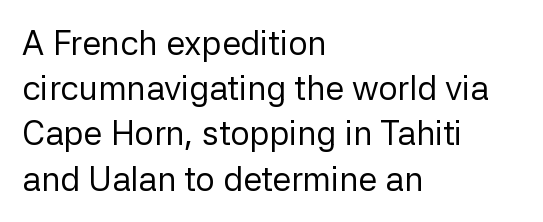
Q: Is the text bold? A: No.
Q: Is the text italic (slanted)? A: No, it is upright.
Q: Is the typeface a serif or a sans-serif typeface? A: Sans-serif.
Q: Is the text underlined? A: No.
Q: How is the paragraph aligned? A: Left-aligned.
Q: Is the spacing between letters normal or unusually wide? A: Normal.
Q: Is the spacing between lines tight, normal or loose? A: Normal.
Q: Width (condensed, normal, or wide)? A: Normal.
Q: Stroke contrast? A: Low.
Q: x-height? A: Medium.
Q: Monospaced? A: No.
